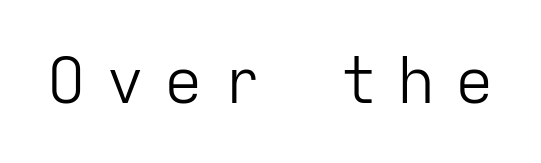
Q: Is the text bold? A: No.
Q: Is the text italic (slanted)? A: No, it is upright.
Q: Is the typeface a serif or a sans-serif typeface? A: Sans-serif.
Q: Is the text underlined? A: No.
Q: Is the spacing between letters normal or unusually wide? A: Unusually wide.
Q: Width (condensed, normal, or wide)? A: Normal.
Q: Stroke contrast? A: Low.
Q: x-height? A: Medium.
Q: Monospaced? A: Yes.
